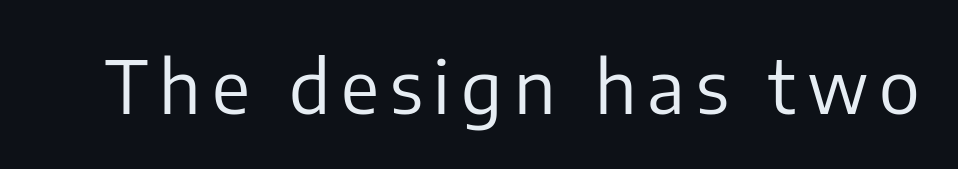
Q: Is the text bold? A: No.
Q: Is the text italic (slanted)? A: No, it is upright.
Q: Is the typeface a serif or a sans-serif typeface? A: Sans-serif.
Q: Is the text underlined? A: No.
Q: Width (condensed, normal, or wide)? A: Normal.
Q: Stroke contrast? A: Low.
Q: x-height? A: Medium.
Q: Monospaced? A: No.
